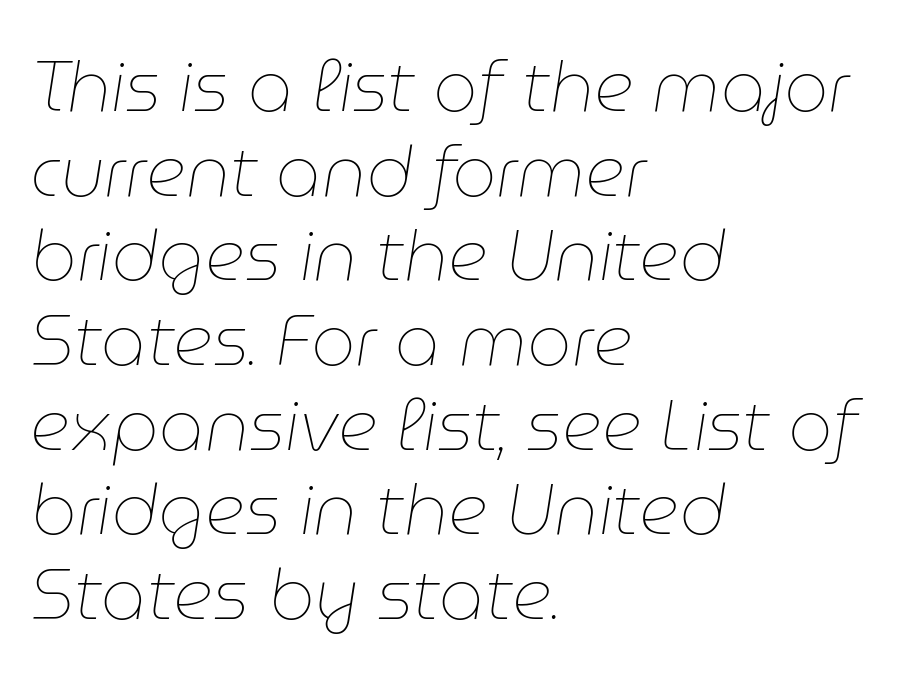
The image shows 70 px thin type, italic (leaning right); set left-aligned, line spacing 1.21x, normal letter spacing, not underlined; low stroke contrast and a medium x-height.
